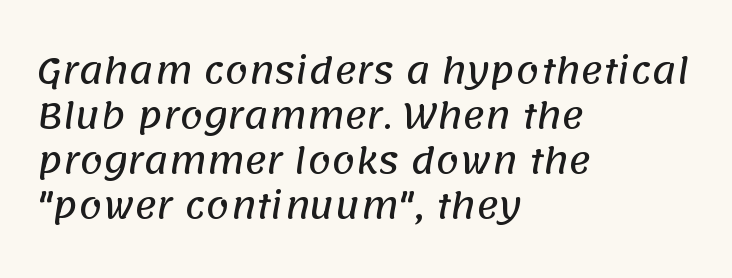
Q: Is the typeface a serif or a sans-serif typeface? A: Sans-serif.
Q: Is the text underlined? A: No.
Q: How is the paragraph aligned? A: Left-aligned.
Q: Is the spacing between letters normal or unusually wide? A: Normal.
Q: Is the spacing between lines tight, normal or loose? A: Normal.
Q: Width (condensed, normal, or wide)? A: Normal.
Q: Stroke contrast? A: Low.
Q: x-height? A: Large.
Q: Monospaced? A: No.
